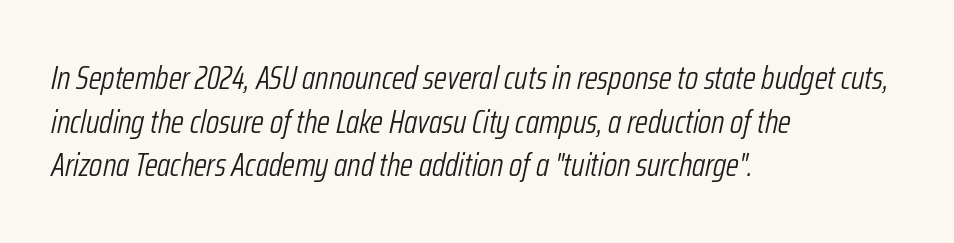
The image shows 33 px light, condensed type, italic (leaning right); set left-aligned, normal line spacing (1.32x), normal letter spacing, not underlined; low stroke contrast and a medium x-height.
